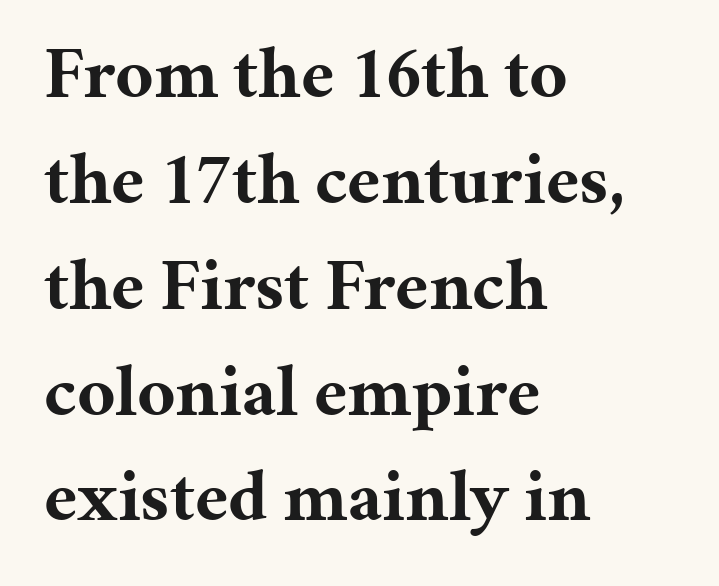
Look at the bottom of the vertical strokes: they flare into serifs here. The typesetting leans heavy: a genuine bold. Check under the words: just untouched page. The typesetter chose a ragged-right arrangement here. Looks like regular typesetting: each glyph gets only the width it needs.
